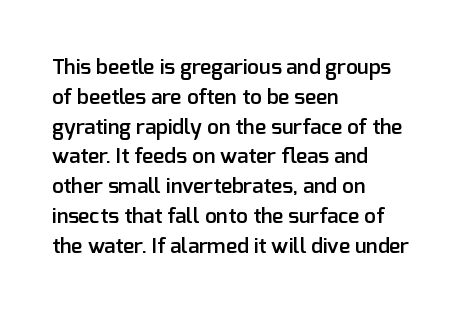
Every row of glyphs begins at an identical x-position on the left. Underlining? Definitely not there. What's the leading like? Ordinary, nothing unusual. The tracking reads as untouched default to a designer's eye. A fair bit of extra ink — the face is semibold, not bold.
